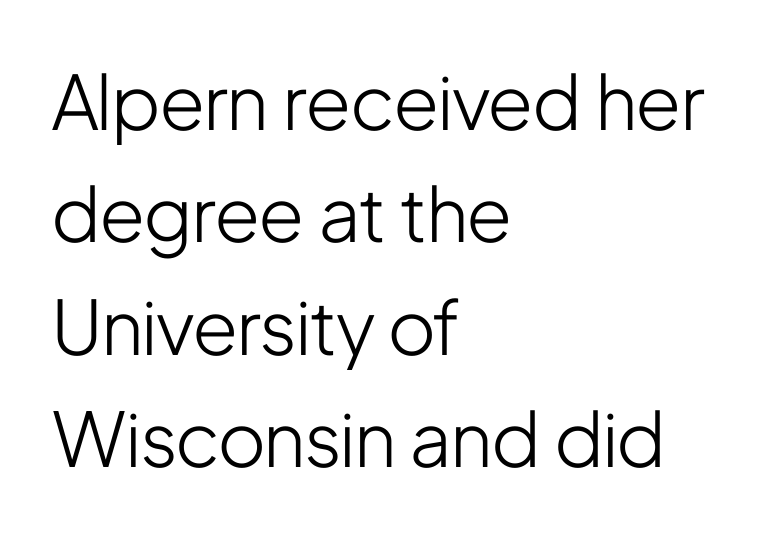
{"serif": "no", "italic": "no", "bold": "no", "weight": "light", "width": "condensed", "stroke_contrast": "low", "x_height": "medium", "monospaced": "no", "underline": "no", "align": "left", "line_spacing": "normal", "line_spacing_ratio": 1.5, "letter_spacing": "normal", "letter_spacing_em": 0.0, "glyph_px": 75}
